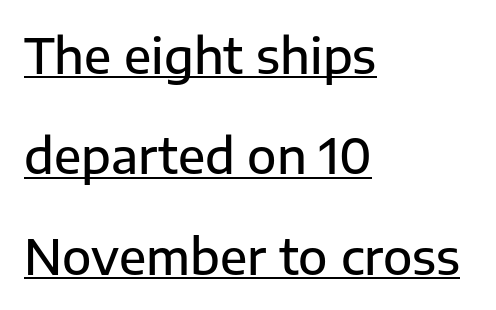
Proportional: the letters do not fall into vertical columns. A sans-serif font was chosen for this passage. These lines stand farther apart than default settings would place them. Posture: vertical.
